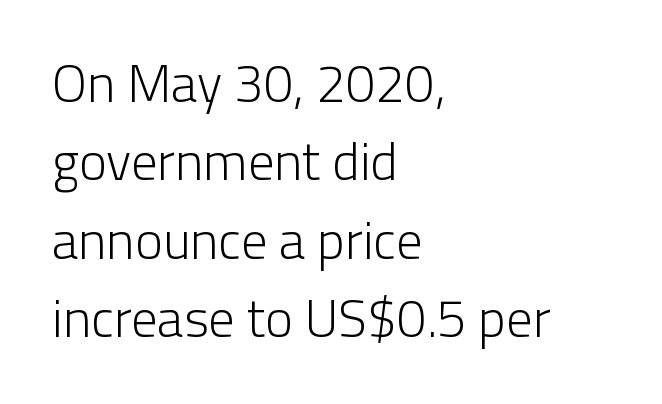
Q: Is the text bold? A: No.
Q: Is the text italic (slanted)? A: No, it is upright.
Q: Is the typeface a serif or a sans-serif typeface? A: Sans-serif.
Q: Is the text underlined? A: No.
Q: How is the paragraph aligned? A: Left-aligned.
Q: Is the spacing between letters normal or unusually wide? A: Normal.
Q: Is the spacing between lines tight, normal or loose? A: Normal.
Q: Width (condensed, normal, or wide)? A: Normal.
Q: Stroke contrast? A: Low.
Q: x-height? A: Medium.
Q: Monospaced? A: No.
